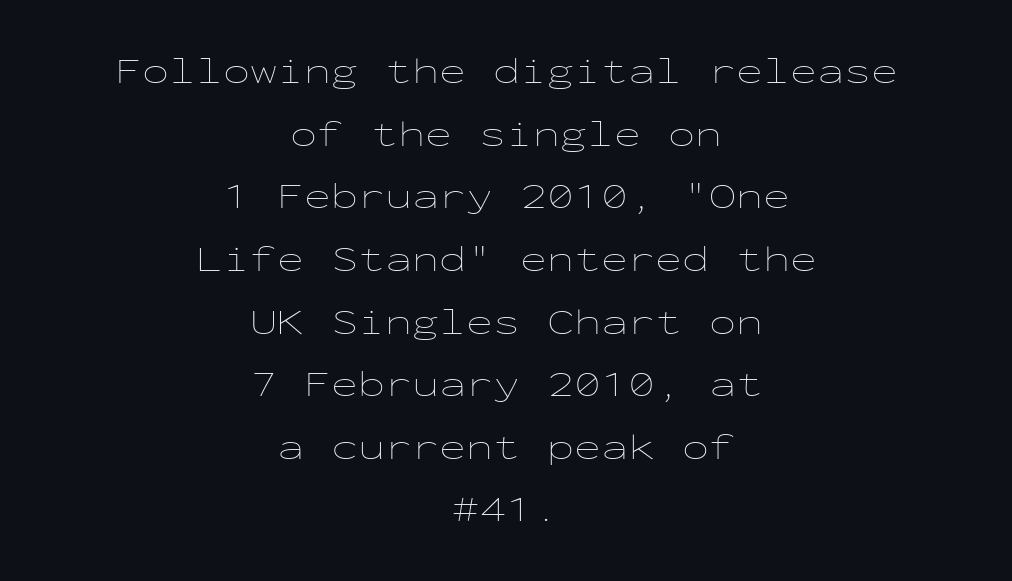
{"italic": "no", "bold": "no", "weight": "thin", "width": "wide", "stroke_contrast": "low", "x_height": "medium", "monospaced": "yes", "underline": "no", "align": "center", "line_spacing_ratio": 1.74, "letter_spacing": "normal", "letter_spacing_em": 0.0, "glyph_px": 36}
